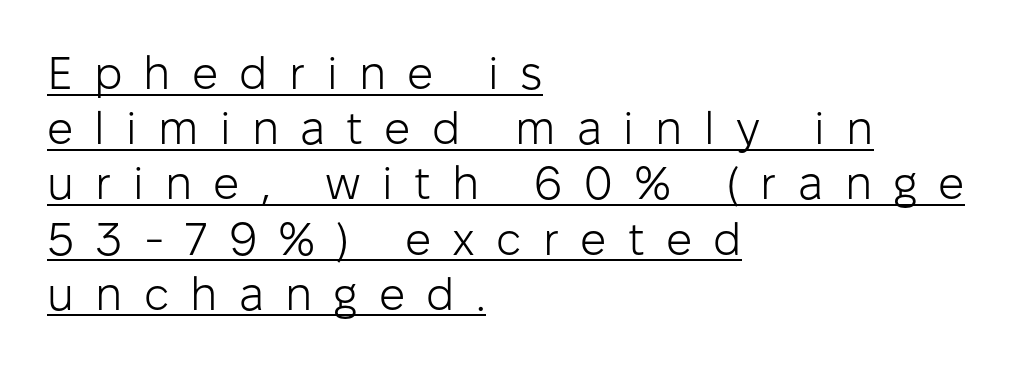
The image shows 46 px light sans-serif type, upright; set left-aligned, line spacing 1.2x, unusually wide letter spacing (+0.46 em), underlined; low stroke contrast and a medium x-height.
